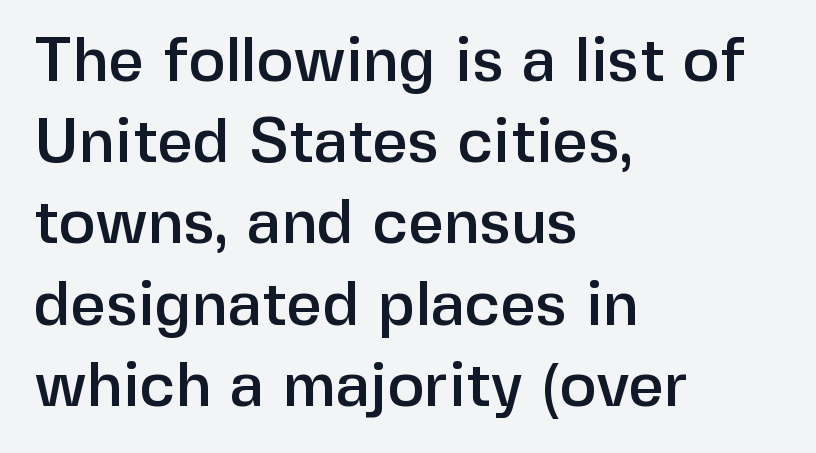
Q: Is the text italic (slanted)? A: No, it is upright.
Q: Is the typeface a serif or a sans-serif typeface? A: Sans-serif.
Q: Is the text underlined? A: No.
Q: How is the paragraph aligned? A: Left-aligned.
Q: Is the spacing between letters normal or unusually wide? A: Normal.
Q: Is the spacing between lines tight, normal or loose? A: Normal.
Q: Width (condensed, normal, or wide)? A: Normal.
Q: Stroke contrast? A: Low.
Q: x-height? A: Medium.
Q: Monospaced? A: No.
